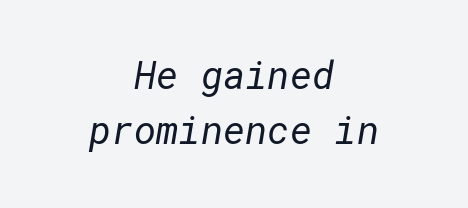
{"serif": "no", "bold": "no", "weight": "regular", "width": "normal", "stroke_contrast": "low", "x_height": "medium", "underline": "no", "align": "center", "line_spacing": "normal", "line_spacing_ratio": 1.46, "letter_spacing": "normal", "letter_spacing_em": 0.0, "glyph_px": 38}
